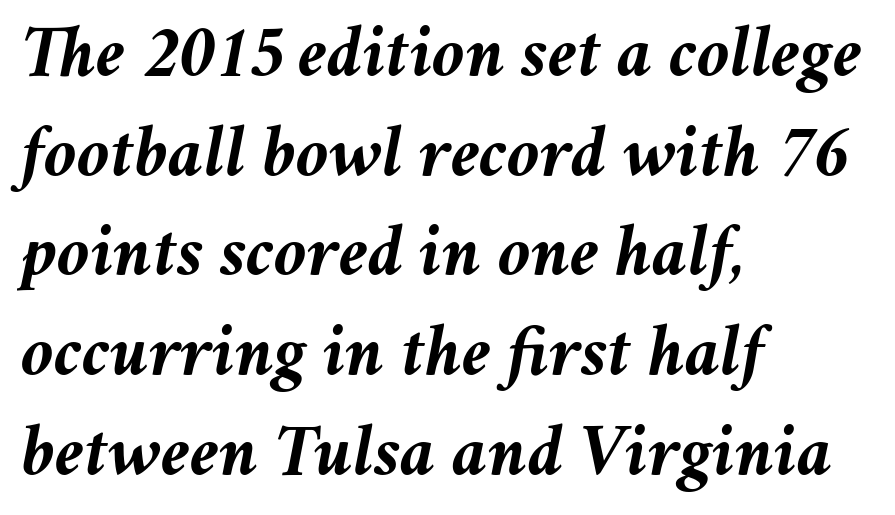
Q: Is the text bold? A: Yes.
Q: Is the text italic (slanted)? A: Yes, it leans right by about 11 degrees.
Q: Is the text underlined? A: No.
Q: How is the paragraph aligned? A: Left-aligned.
Q: Is the spacing between letters normal or unusually wide? A: Normal.
Q: Is the spacing between lines tight, normal or loose? A: Normal.
Q: Width (condensed, normal, or wide)? A: Normal.
Q: Stroke contrast? A: Medium.
Q: x-height? A: Medium.
Q: Monospaced? A: No.
